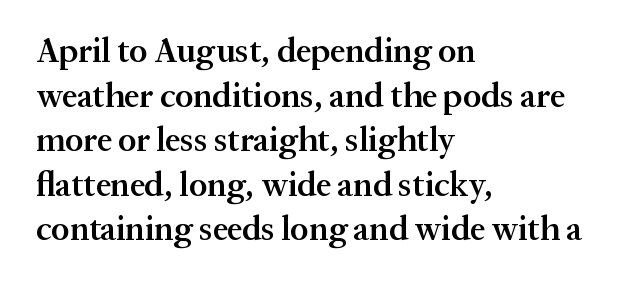
Q: Is the text bold? A: Semi-bold.
Q: Is the text italic (slanted)? A: No, it is upright.
Q: Is the typeface a serif or a sans-serif typeface? A: Serif.
Q: Is the text underlined? A: No.
Q: How is the paragraph aligned? A: Left-aligned.
Q: Is the spacing between letters normal or unusually wide? A: Normal.
Q: Is the spacing between lines tight, normal or loose? A: Normal.
Q: Width (condensed, normal, or wide)? A: Normal.
Q: Stroke contrast? A: Medium.
Q: x-height? A: Medium.
Q: Monospaced? A: No.
